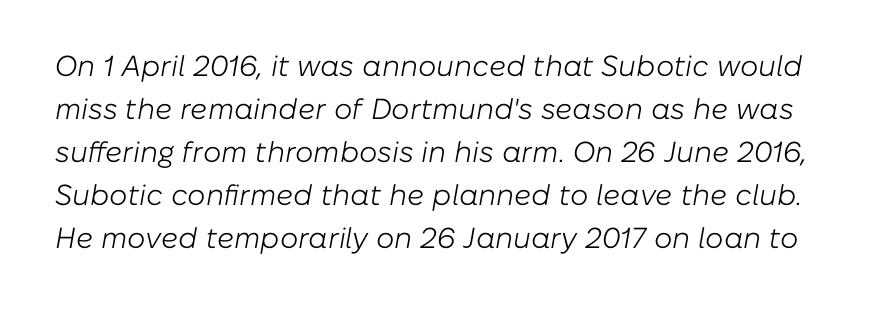
Q: Is the text bold? A: No.
Q: Is the text italic (slanted)? A: Yes, it leans right by about 10 degrees.
Q: Is the text underlined? A: No.
Q: Is the spacing between letters normal or unusually wide? A: Normal.
Q: Is the spacing between lines tight, normal or loose? A: Normal.
Q: Width (condensed, normal, or wide)? A: Normal.
Q: Stroke contrast? A: Low.
Q: x-height? A: Medium.
Q: Monospaced? A: No.
